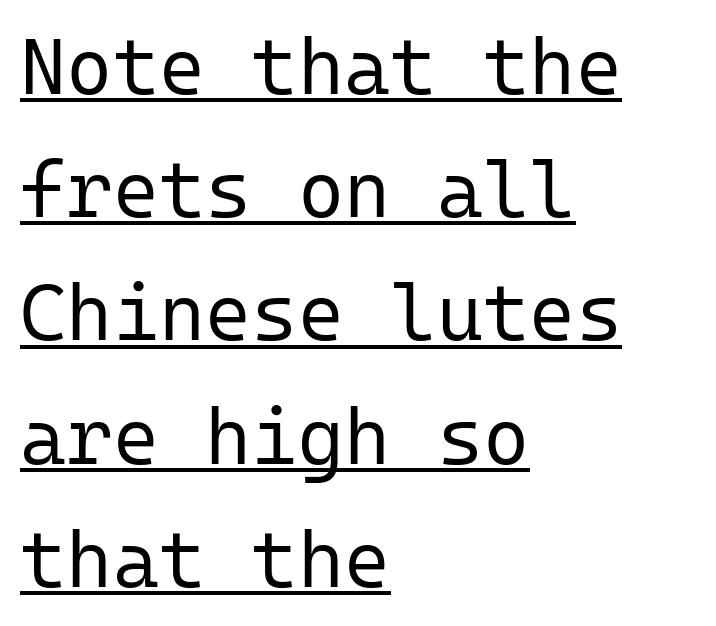
Check the space under the baseline: a stroke is drawn there. Rendered with straight, roman letterforms. The letterforms sit shoulder to shoulder at normal distance. Stroke mass is kept to a normal reading level or below.
